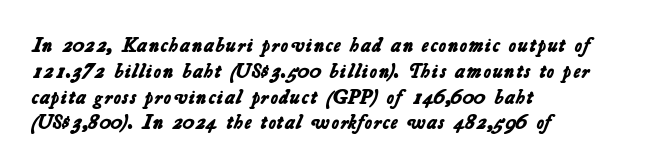
Summary of vertical rhythm: regular, with standard interline spacing. The passage is arranged the way most books set body copy — flush left. The characters look thick and weighty, a clear bold. Underlining? Definitely not there. No extra tracking has been applied to these lines.
